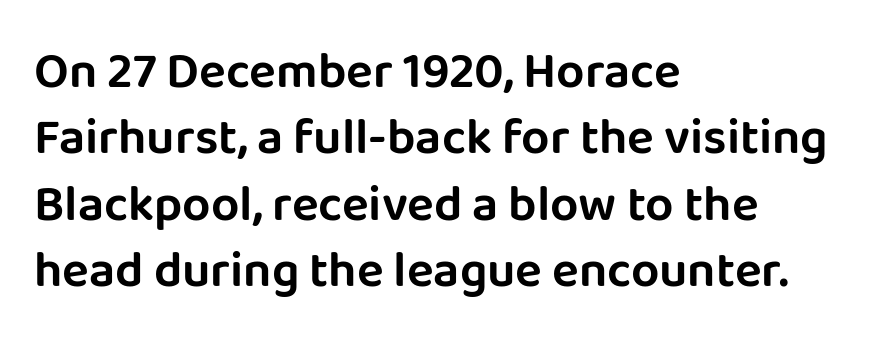
The image shows 50 px sans-serif type, upright; set left-aligned, normal line spacing (1.33x), normal letter spacing, not underlined; low stroke contrast and a large x-height.
